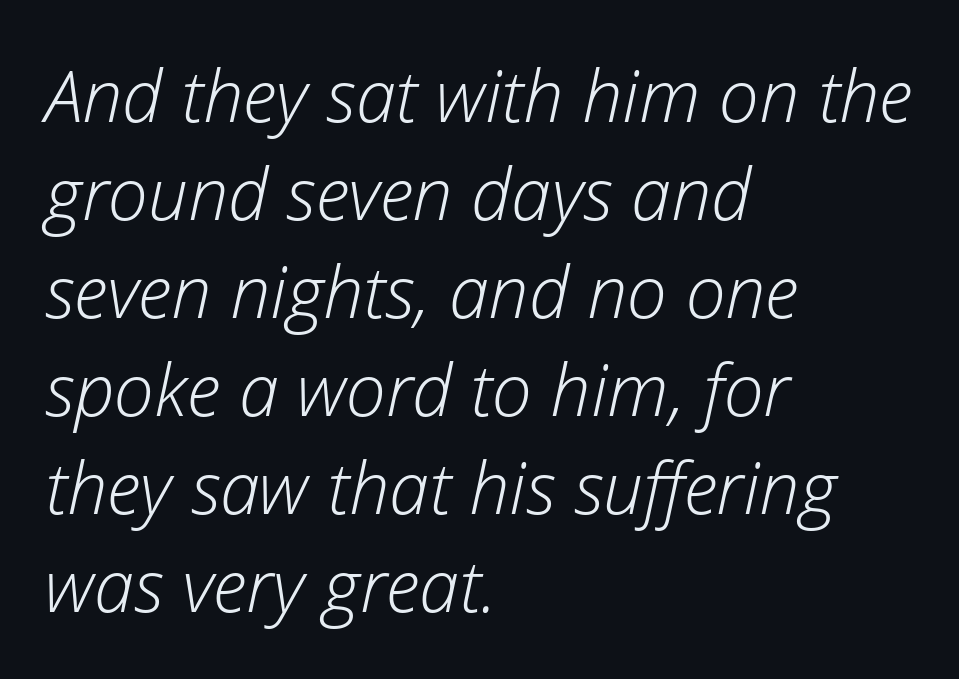
Students, note that the glyphs here touch the page at normal intervals. Italic: yes, the glyphs are oblique. Looks like regular typesetting: each glyph gets only the width it needs. Lines of text with bare space underneath. The paragraph shown leans on its left margin. Whoever set this chose a conventional vertical rhythm.
